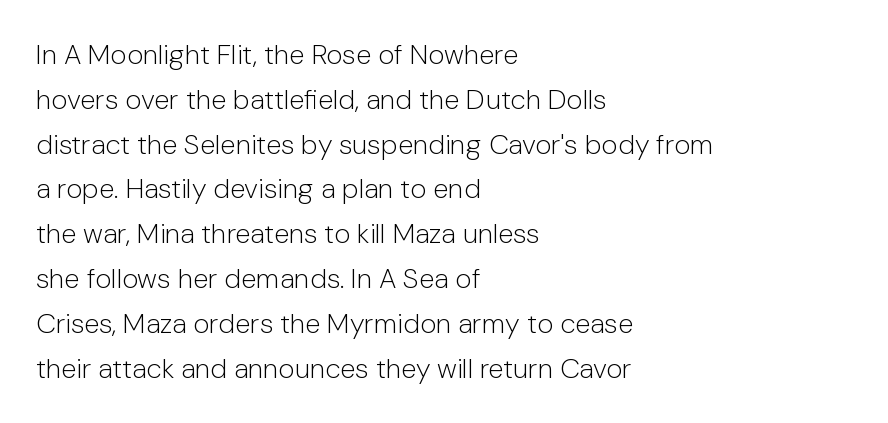
The image shows 28 px light sans-serif type, upright; set left-aligned, normal line spacing (1.6x), normal letter spacing, not underlined; low stroke contrast and a medium x-height.
